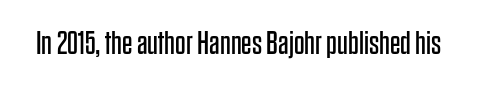
Q: Is the text bold? A: No.
Q: Is the text italic (slanted)? A: No, it is upright.
Q: Is the typeface a serif or a sans-serif typeface? A: Sans-serif.
Q: Is the text underlined? A: No.
Q: Is the spacing between letters normal or unusually wide? A: Normal.
Q: Width (condensed, normal, or wide)? A: Condensed.
Q: Stroke contrast? A: Low.
Q: x-height? A: Large.
Q: Monospaced? A: No.
